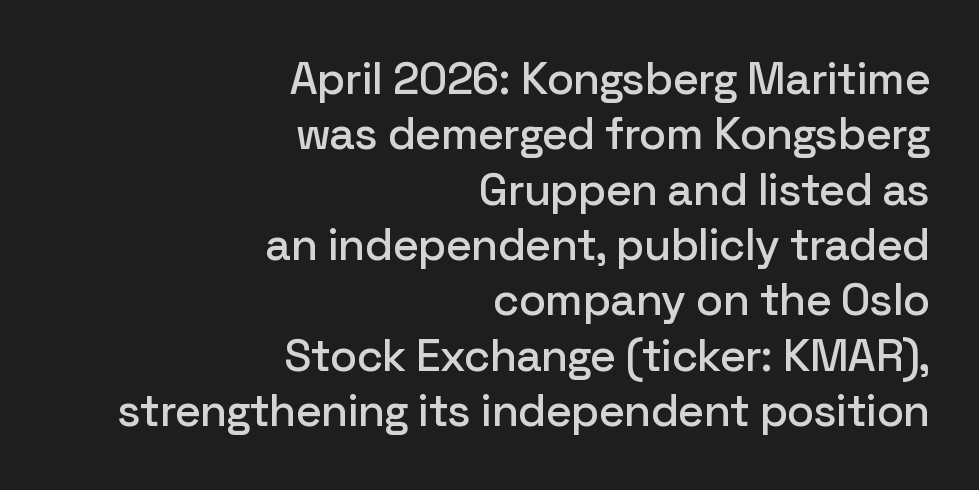
Do the letters lean? They stand straight. The string is rendered with underlining switched off. Look at the tracking — it's just the regular setting, nothing added. Look at the bottom of the vertical strokes: they stop flat, with no serifs. Layout note: lines flush right.
